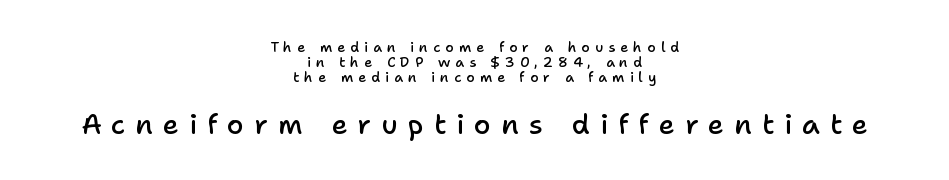
The font is running at a semibold setting, under full bold. I'd call this a sans setting — the letters go barefoot. In terms of letterspacing, this is a distinctly airy, spread setting. Proportional: the letters do not fall into vertical columns. The later block is typeset at a bigger size than the earlier block. The lettering stays uniformly vertical, giving the passage a roman look.
